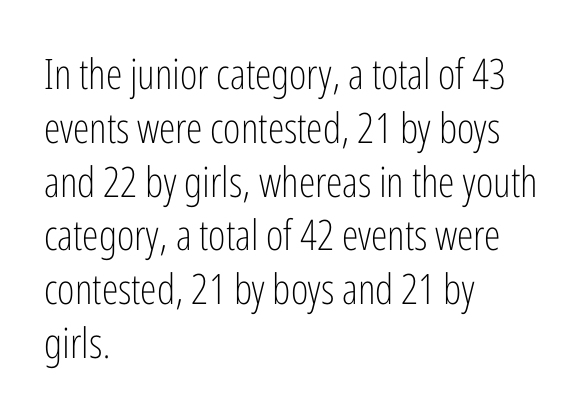
{"serif": "no", "italic": "no", "bold": "no", "weight": "light", "width": "condensed", "stroke_contrast": "low", "x_height": "medium", "monospaced": "no", "underline": "no", "align": "left", "line_spacing": "normal", "line_spacing_ratio": 1.28, "letter_spacing": "normal", "letter_spacing_em": 0.0, "glyph_px": 42}
